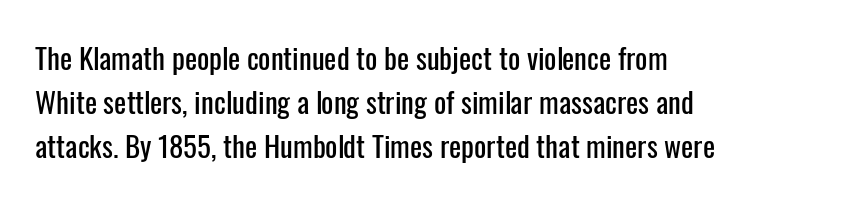
Upright lettering throughout. Letterform terminals end flat and unadorned throughout the passage. Inter-character spacing is left at the font's built-in metrics. Compared with typical paragraphs, the rows here are spaced about the same.
